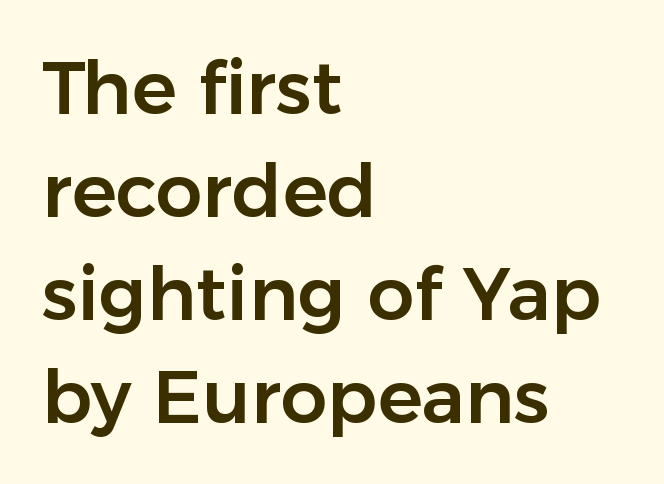
{"serif": "no", "italic": "no", "width": "normal", "stroke_contrast": "low", "x_height": "medium", "monospaced": "no", "underline": "no", "align": "left", "line_spacing": "normal", "line_spacing_ratio": 1.39, "letter_spacing": "normal", "letter_spacing_em": 0.0, "glyph_px": 74}
